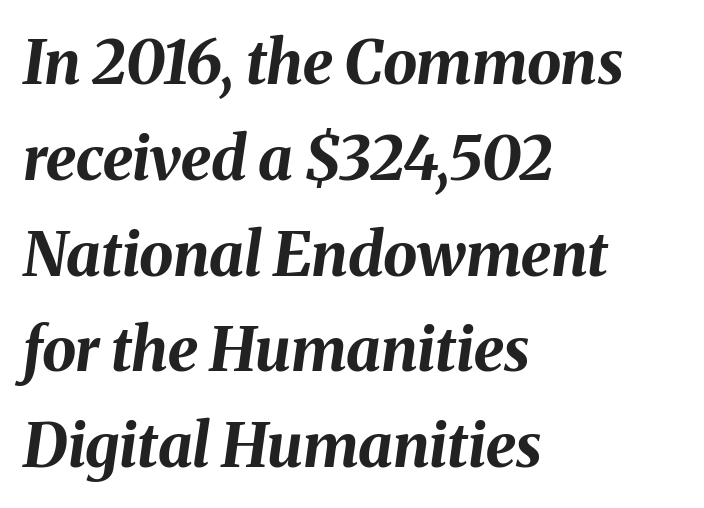
Baseline-to-baseline distance is the conventional proportion of letter height. You could call the tracking neutral — neither tight nor loose. What weight is shown? A full bold with thick strokes. One-word summary of the alignment: left.
